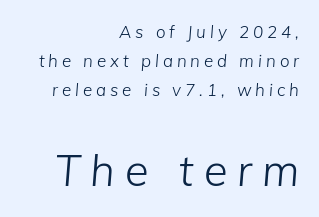
{"italic": "yes", "lean": "right", "slant_degrees": 5, "bold": "no", "weight": "light", "width": "normal", "stroke_contrast": "low", "x_height": "medium", "monospaced": "no", "underline": "no", "align": "right", "line_spacing_ratio": 1.71, "letter_spacing": "wide", "letter_spacing_em": 0.23, "larger_block": "second", "size_ratio": 2.53, "glyph_px": 43}
